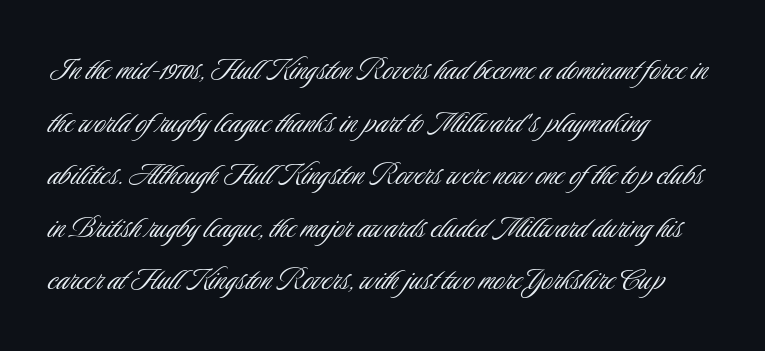
The image shows 36 px light, condensed sans-serif type; set left-aligned, normal line spacing (1.46x), normal letter spacing, not underlined; low stroke contrast and a small x-height.
